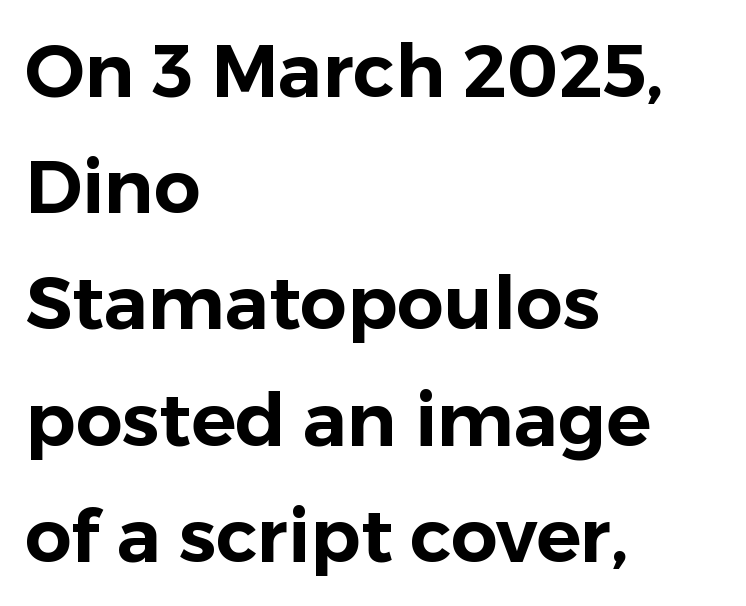
Q: Is the text italic (slanted)? A: No, it is upright.
Q: Is the typeface a serif or a sans-serif typeface? A: Sans-serif.
Q: Is the text underlined? A: No.
Q: How is the paragraph aligned? A: Left-aligned.
Q: Is the spacing between letters normal or unusually wide? A: Normal.
Q: Is the spacing between lines tight, normal or loose? A: Normal.
Q: Width (condensed, normal, or wide)? A: Normal.
Q: Stroke contrast? A: Low.
Q: x-height? A: Medium.
Q: Monospaced? A: No.
